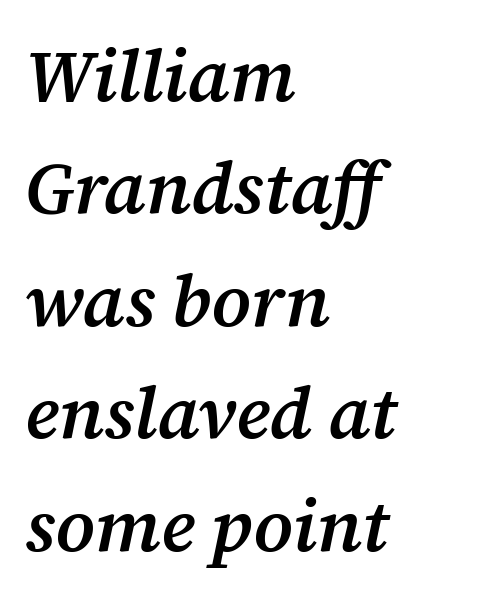
Characters are canted at an angle relative to the baseline's perpendicular. Each row of text sits above clean, open space. The letters carry serifs — small finishing strokes at the ends of their stems. The line-height multiplier appears to be the usual default. Words appear dense and cohesive because spacing is normal.
